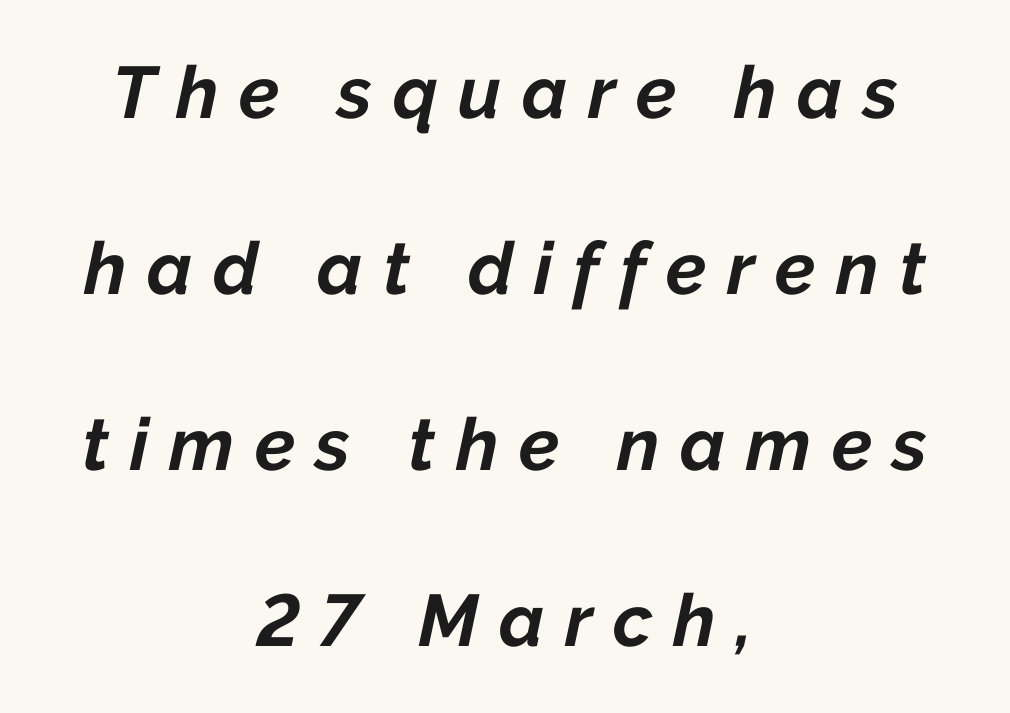
{"italic": "yes", "lean": "right", "slant_degrees": 12, "bold": "yes", "weight": "bold", "width": "normal", "stroke_contrast": "low", "x_height": "medium", "monospaced": "no", "underline": "no", "align": "center", "line_spacing": "loose", "line_spacing_ratio": 2.41, "letter_spacing": "wide", "letter_spacing_em": 0.28, "glyph_px": 73}
